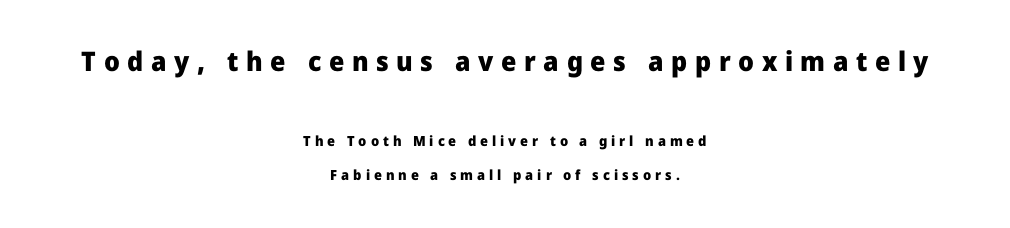
The image shows 27 px bold type, upright; set centered, loose line spacing (2.48x), unusually wide letter spacing (+0.28 em), not underlined; the first (top) block is 1.93x larger.
